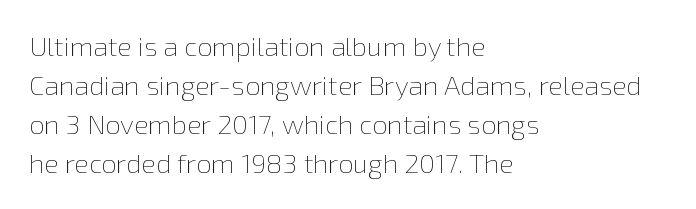
{"italic": "no", "bold": "no", "underline": "no", "align": "left", "line_spacing": "normal", "line_spacing_ratio": 1.45, "letter_spacing": "normal", "letter_spacing_em": 0.0, "glyph_px": 27}
